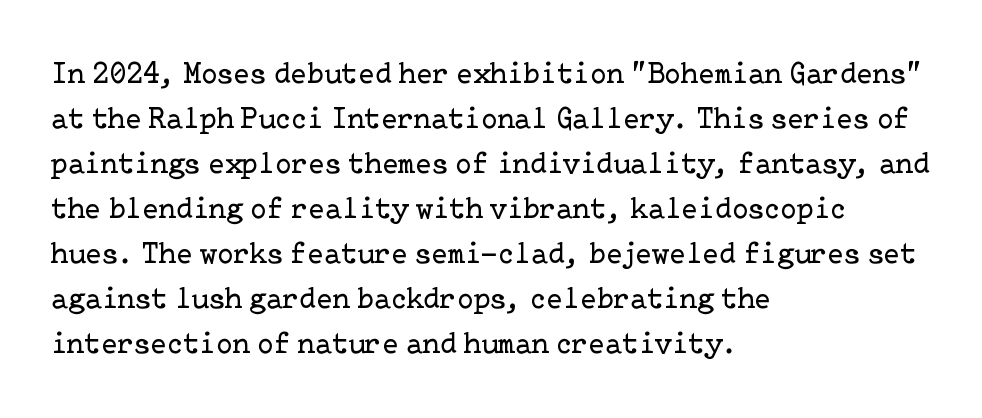
The image shows 30 px regular-weight serif type, upright; set left-aligned, normal line spacing (1.5x), normal letter spacing, not underlined; low stroke contrast and a medium x-height.
